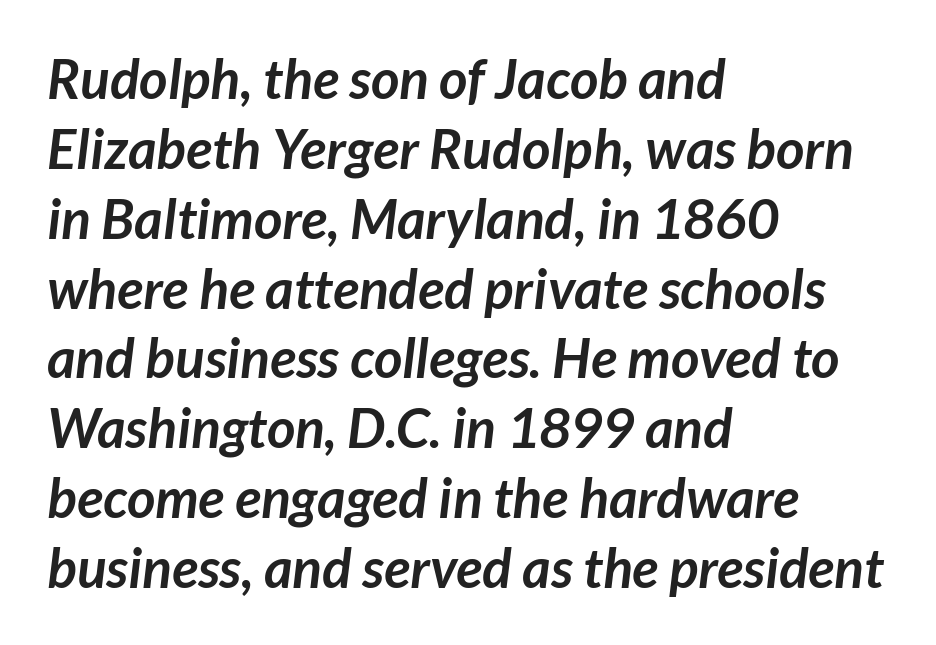
Q: Is the text bold? A: Yes.
Q: Is the typeface a serif or a sans-serif typeface? A: Sans-serif.
Q: Is the text underlined? A: No.
Q: How is the paragraph aligned? A: Left-aligned.
Q: Is the spacing between letters normal or unusually wide? A: Normal.
Q: Is the spacing between lines tight, normal or loose? A: Normal.
Q: Width (condensed, normal, or wide)? A: Normal.
Q: Stroke contrast? A: Low.
Q: x-height? A: Medium.
Q: Monospaced? A: No.
